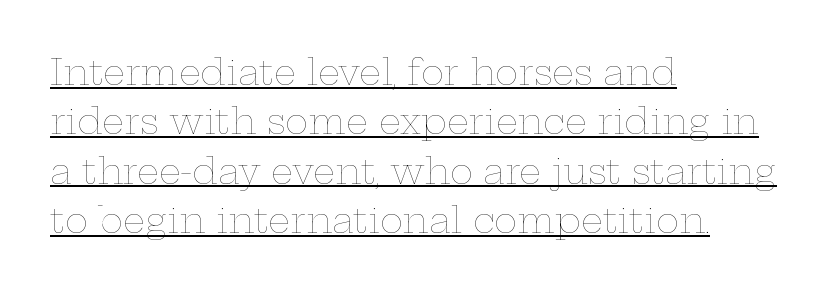
Underlining? Definitely there. Proportional: the letters do not fall into vertical columns. The ragged edge is on the right, which tells us the setting is flush left. A typesetter would call this zero additional tracking.
